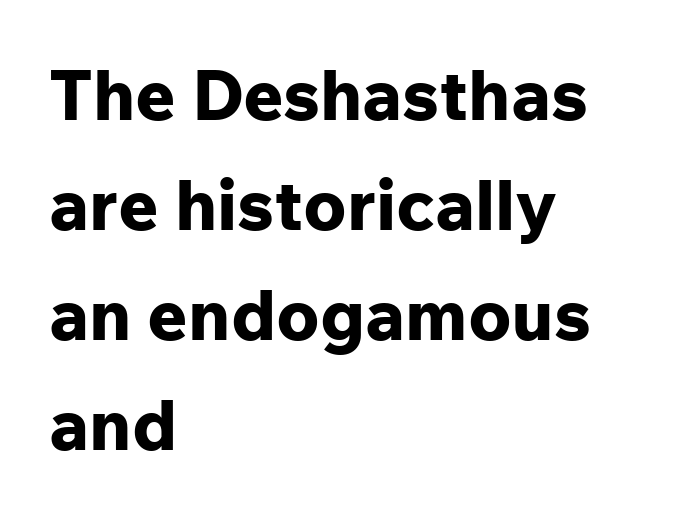
The image shows 70 px bold sans-serif type, upright; set left-aligned, normal line spacing (1.57x), normal letter spacing, not underlined; low stroke contrast and a medium x-height.
